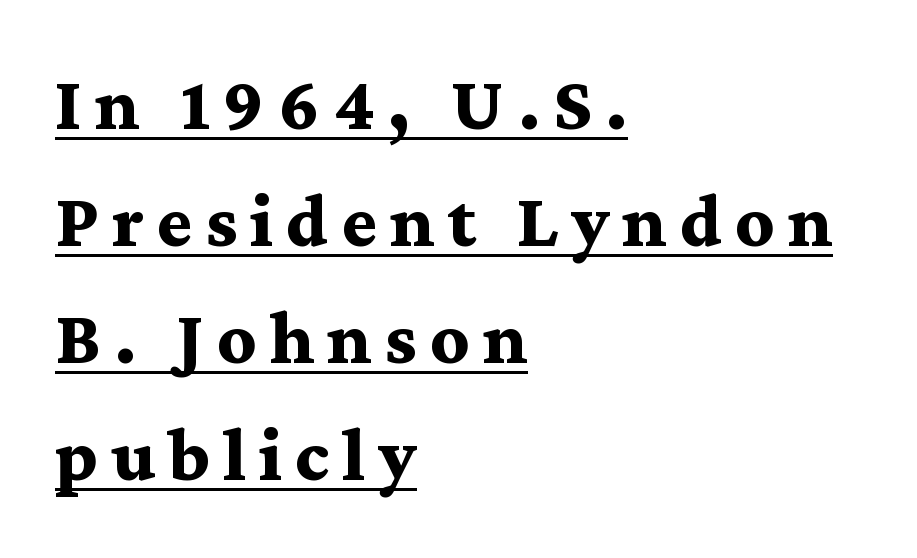
{"serif": "yes", "italic": "no", "bold": "yes", "weight": "bold", "width": "wide", "stroke_contrast": "medium", "x_height": "medium", "monospaced": "no", "underline": "yes", "align": "left", "line_spacing": "normal", "line_spacing_ratio": 1.54, "glyph_px": 76}
